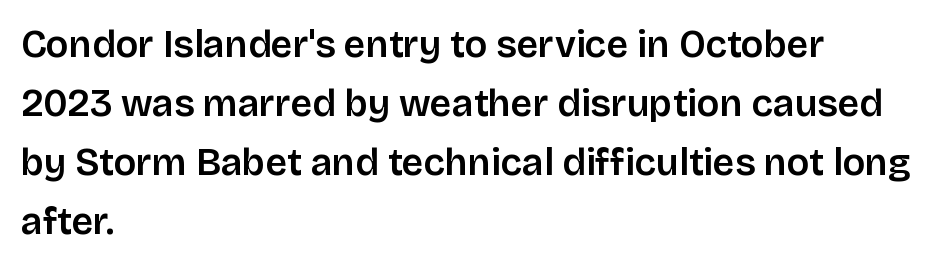
{"serif": "no", "italic": "no", "bold": "semi", "weight": "semibold", "width": "normal", "stroke_contrast": "low", "x_height": "large", "monospaced": "no", "underline": "no", "align": "left", "line_spacing": "normal", "line_spacing_ratio": 1.55, "letter_spacing": "normal", "letter_spacing_em": 0.0, "glyph_px": 38}
